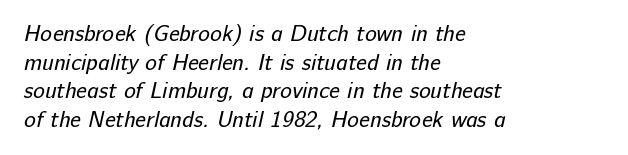
The image shows 22 px text type; set left-aligned, normal line spacing (1.3x), normal letter spacing, not underlined.
